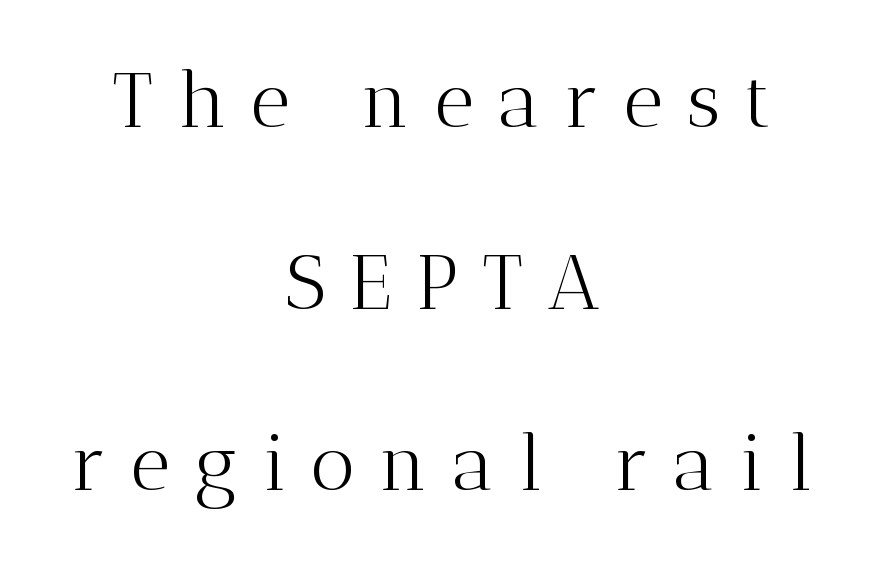
It's the straight-up-and-down kind of type. The lines are spread far apart with generous leading. What kind of face is this? One with serifs. Is the block centered? Yes — each line is placed symmetrically about the middle. Here the designer chose a conventional face with non-uniform glyph widths. Descenders are the only things crossing below the line.
